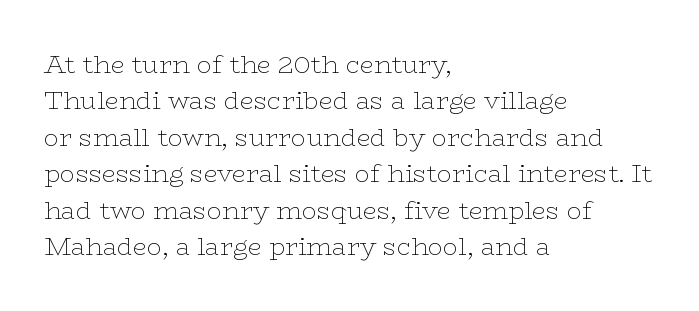
Q: Is the text bold? A: No.
Q: Is the text italic (slanted)? A: No, it is upright.
Q: Is the text underlined? A: No.
Q: How is the paragraph aligned? A: Left-aligned.
Q: Is the spacing between letters normal or unusually wide? A: Normal.
Q: Is the spacing between lines tight, normal or loose? A: Normal.
